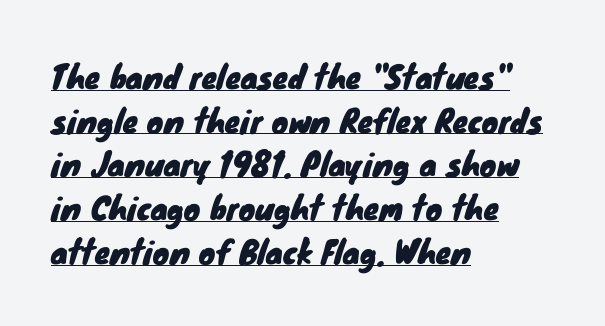
Line starts are locked; line ends wander. Looks like regular typesetting: each glyph gets only the width it needs. The designer went with a sans here, leaving each stem footless. The lines sit at an ordinary, default distance from one another.
